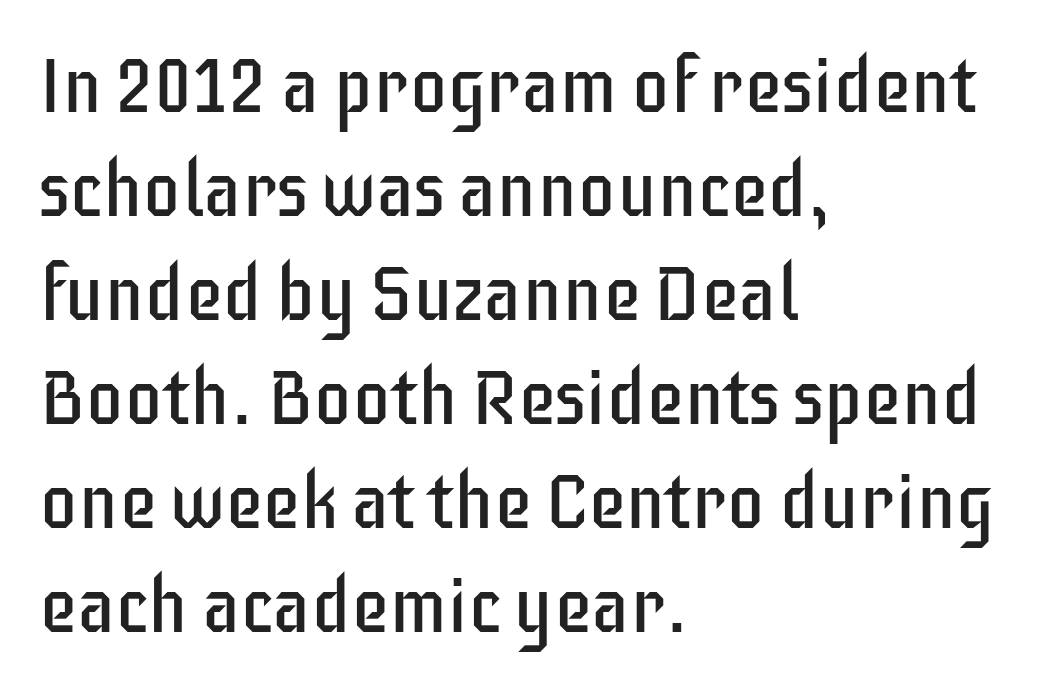
Q: Is the text bold? A: No.
Q: Is the text italic (slanted)? A: No, it is upright.
Q: Is the typeface a serif or a sans-serif typeface? A: Sans-serif.
Q: Is the text underlined? A: No.
Q: How is the paragraph aligned? A: Left-aligned.
Q: Is the spacing between letters normal or unusually wide? A: Normal.
Q: Is the spacing between lines tight, normal or loose? A: Normal.
Q: Width (condensed, normal, or wide)? A: Condensed.
Q: Stroke contrast? A: Low.
Q: x-height? A: Large.
Q: Monospaced? A: No.
